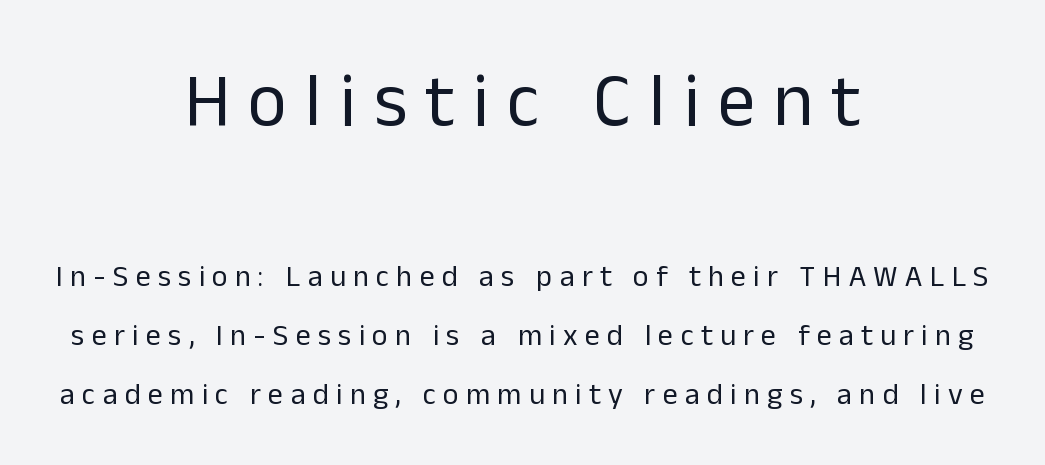
Q: Is the text bold? A: No.
Q: Is the text italic (slanted)? A: No, it is upright.
Q: Is the typeface a serif or a sans-serif typeface? A: Sans-serif.
Q: Is the text underlined? A: No.
Q: How is the paragraph aligned? A: Centered.
Q: Is the spacing between letters normal or unusually wide? A: Unusually wide.
Q: Is the spacing between lines tight, normal or loose? A: Loose.
Q: Which block of text is set in a larger size, the first (top) or the second (bottom)? A: The first (top) one.
Q: Width (condensed, normal, or wide)? A: Normal.
Q: Stroke contrast? A: Low.
Q: x-height? A: Medium.
Q: Monospaced? A: No.
